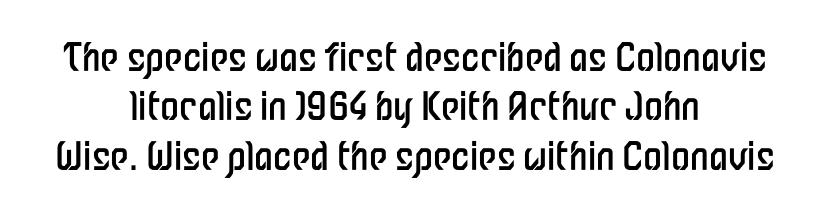
Q: Is the text bold? A: No.
Q: Is the text italic (slanted)? A: No, it is upright.
Q: Is the typeface a serif or a sans-serif typeface? A: Sans-serif.
Q: Is the text underlined? A: No.
Q: How is the paragraph aligned? A: Centered.
Q: Is the spacing between letters normal or unusually wide? A: Normal.
Q: Is the spacing between lines tight, normal or loose? A: Normal.
Q: Width (condensed, normal, or wide)? A: Condensed.
Q: Stroke contrast? A: Low.
Q: x-height? A: Medium.
Q: Monospaced? A: No.
